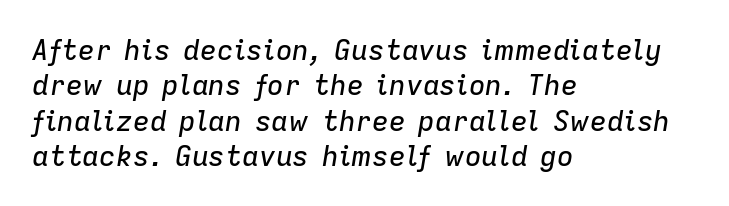
The letters are slanted; this is an italic face. Short and long lines alike share a common starting point at left. A typesetter would call this leading conventional body-copy spacing. Type without underlining. Character widths vary here, with narrow letters taking less room than wide ones. Students, note that the glyphs here touch the page at normal intervals.
